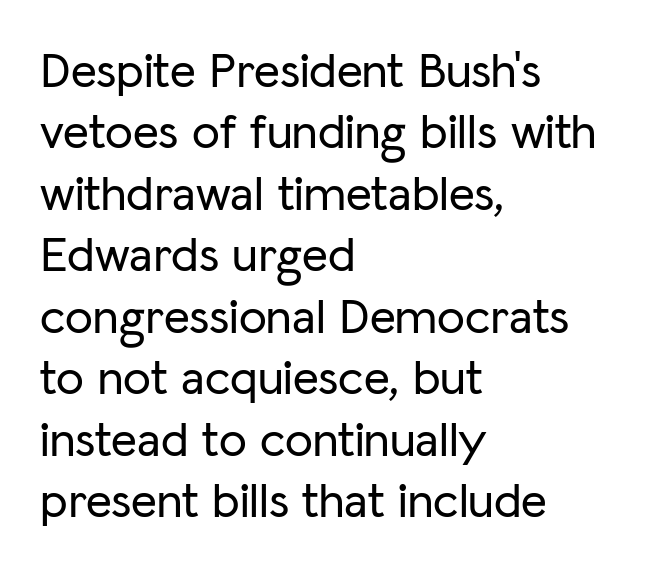
Q: Is the text italic (slanted)? A: No, it is upright.
Q: Is the typeface a serif or a sans-serif typeface? A: Sans-serif.
Q: Is the text underlined? A: No.
Q: How is the paragraph aligned? A: Left-aligned.
Q: Is the spacing between letters normal or unusually wide? A: Normal.
Q: Width (condensed, normal, or wide)? A: Normal.
Q: Stroke contrast? A: Low.
Q: x-height? A: Medium.
Q: Monospaced? A: No.
